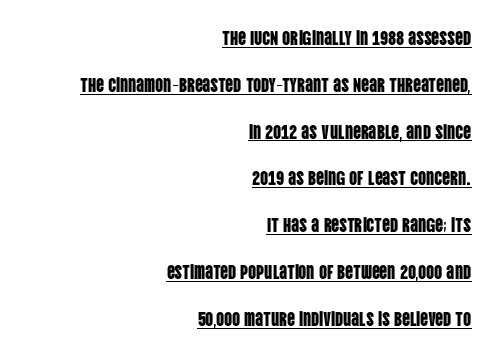
{"italic": "no", "underline": "yes", "align": "right", "line_spacing": "loose", "line_spacing_ratio": 2.34, "letter_spacing": "normal", "letter_spacing_em": 0.0, "glyph_px": 20}
